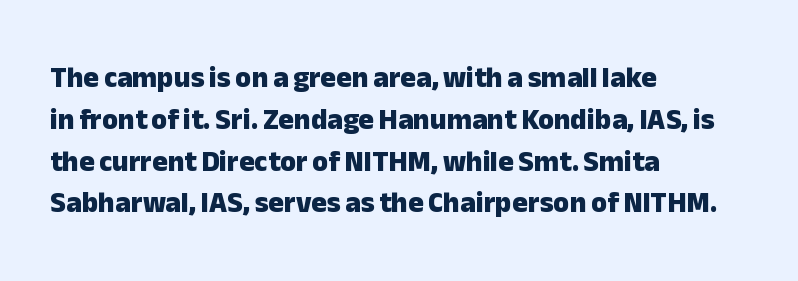
{"serif": "no", "italic": "no", "bold": "yes", "weight": "heavy", "width": "normal", "stroke_contrast": "low", "x_height": "medium", "monospaced": "no", "underline": "no", "align": "left", "line_spacing": "normal", "line_spacing_ratio": 1.44, "letter_spacing": "normal", "letter_spacing_em": 0.0, "glyph_px": 29}
